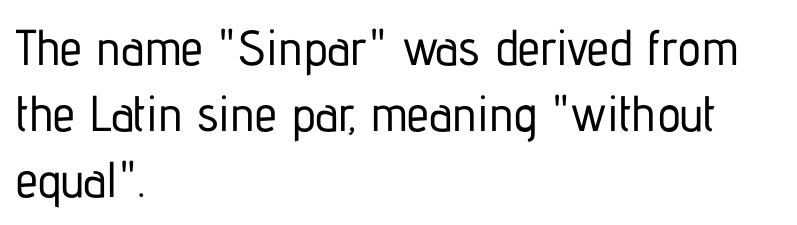
The image shows 50 px condensed sans-serif type, upright; set left-aligned, normal line spacing (1.32x), normal letter spacing, not underlined; low stroke contrast and a medium x-height.
